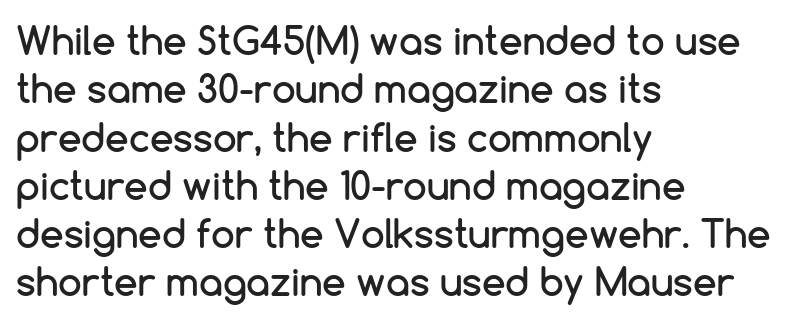
{"serif": "no", "italic": "no", "width": "normal", "stroke_contrast": "low", "x_height": "medium", "monospaced": "no", "underline": "no", "align": "left", "line_spacing": "normal", "line_spacing_ratio": 1.27, "letter_spacing": "normal", "letter_spacing_em": 0.0, "glyph_px": 38}
